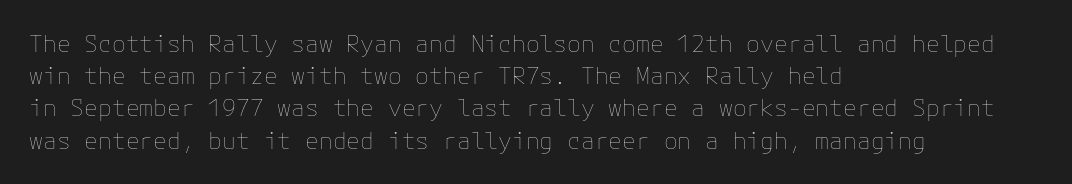
The image shows 23 px text type, upright; set left-aligned, normal line spacing (1.4x), normal letter spacing, not underlined.
